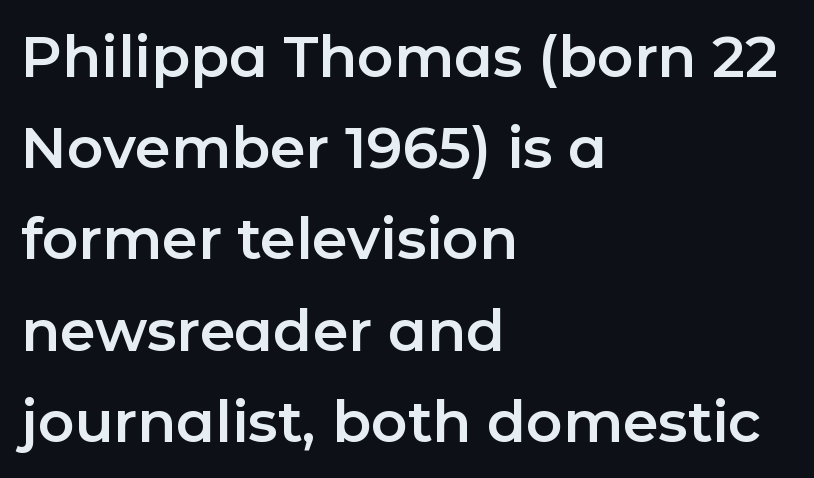
You could not count columns in this text — the font is proportionally spaced. Casual observation: everything's shoved over to the left. Type without underlining. Ascenders rise straight up at ninety degrees. The designer left line spacing at the default.
